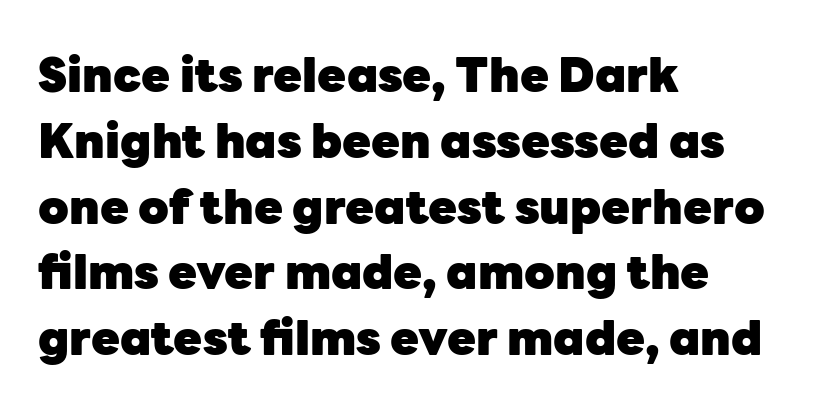
Q: Is the text bold? A: Yes.
Q: Is the text italic (slanted)? A: No, it is upright.
Q: Is the typeface a serif or a sans-serif typeface? A: Sans-serif.
Q: Is the text underlined? A: No.
Q: How is the paragraph aligned? A: Left-aligned.
Q: Is the spacing between letters normal or unusually wide? A: Normal.
Q: Is the spacing between lines tight, normal or loose? A: Normal.
Q: Width (condensed, normal, or wide)? A: Normal.
Q: Stroke contrast? A: Low.
Q: x-height? A: Medium.
Q: Monospaced? A: No.
